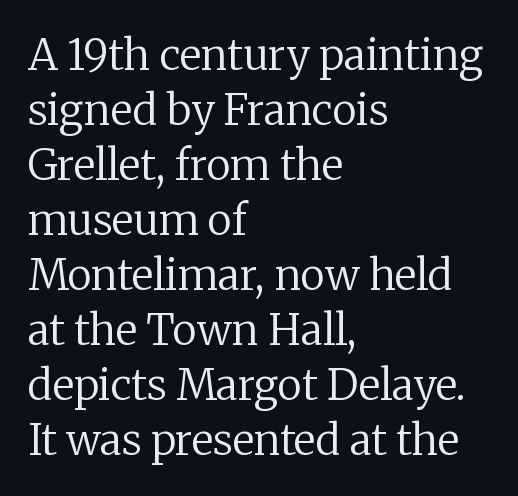
{"serif": "yes", "italic": "no", "bold": "no", "weight": "regular", "width": "normal", "stroke_contrast": "low", "x_height": "medium", "monospaced": "no", "underline": "no", "align": "left", "line_spacing": "normal", "line_spacing_ratio": 1.31, "letter_spacing": "normal", "letter_spacing_em": 0.0, "glyph_px": 42}
